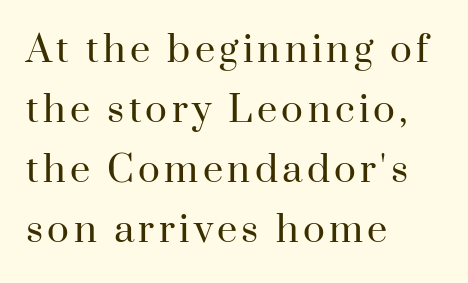
{"serif": "yes", "italic": "no", "bold": "no", "weight": "regular", "width": "normal", "stroke_contrast": "high", "x_height": "small", "monospaced": "no", "underline": "no", "align": "left", "line_spacing": "normal", "line_spacing_ratio": 1.67, "glyph_px": 36}
